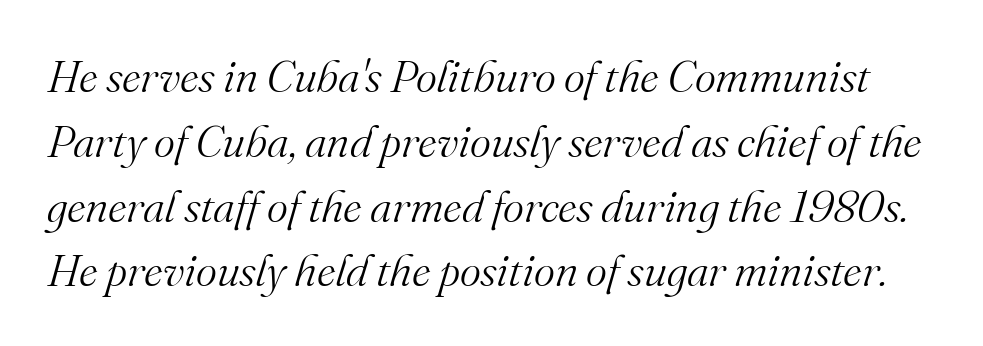
{"serif": "yes", "italic": "yes", "lean": "right", "slant_degrees": 16, "bold": "no", "weight": "light", "width": "normal", "stroke_contrast": "medium", "x_height": "small", "monospaced": "no", "underline": "no", "line_spacing": "normal", "line_spacing_ratio": 1.44, "letter_spacing": "normal", "letter_spacing_em": 0.0, "glyph_px": 45}
